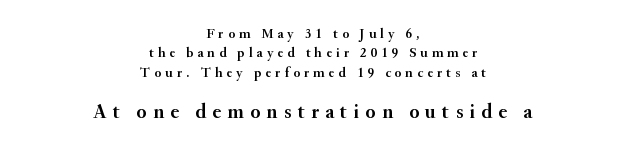
Q: Is the text italic (slanted)? A: No, it is upright.
Q: Is the text underlined? A: No.
Q: How is the paragraph aligned? A: Centered.
Q: Is the spacing between letters normal or unusually wide? A: Unusually wide.
Q: Is the spacing between lines tight, normal or loose? A: Normal.
Q: Which block of text is set in a larger size, the first (top) or the second (bottom)? A: The second (bottom) one.
